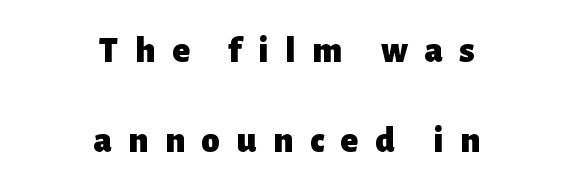
{"serif": "no", "italic": "no", "bold": "yes", "weight": "heavy", "width": "normal", "stroke_contrast": "low", "x_height": "medium", "monospaced": "no", "underline": "no", "align": "center", "line_spacing": "loose", "line_spacing_ratio": 2.42, "letter_spacing": "wide", "letter_spacing_em": 0.45, "glyph_px": 37}
